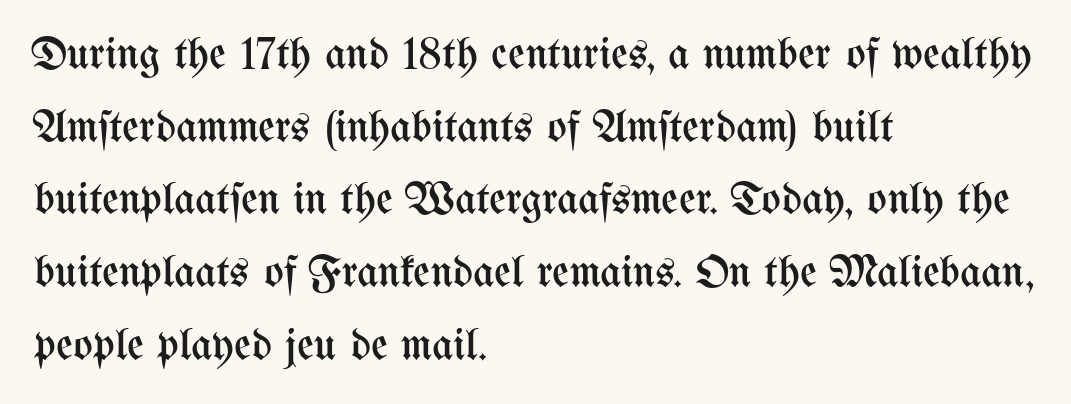
A quiet, ordinary-to-light weight characterises the typeface. The rows are spaced the way most documents space them. Look at the tracking — it's just the regular setting, nothing added. Is the block centered? No — it sits flush against the left margin.
